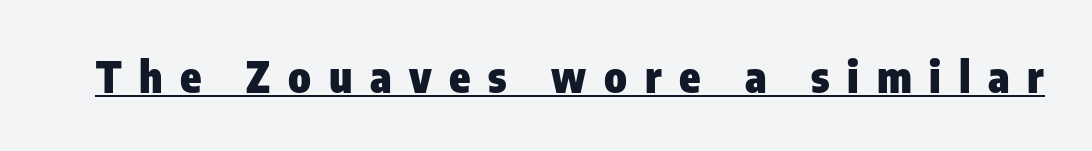
Q: Is the text bold? A: Yes.
Q: Is the text italic (slanted)? A: No, it is upright.
Q: Is the typeface a serif or a sans-serif typeface? A: Sans-serif.
Q: Is the text underlined? A: Yes.
Q: Is the spacing between letters normal or unusually wide? A: Unusually wide.
Q: Width (condensed, normal, or wide)? A: Condensed.
Q: Stroke contrast? A: Low.
Q: x-height? A: Medium.
Q: Monospaced? A: No.
